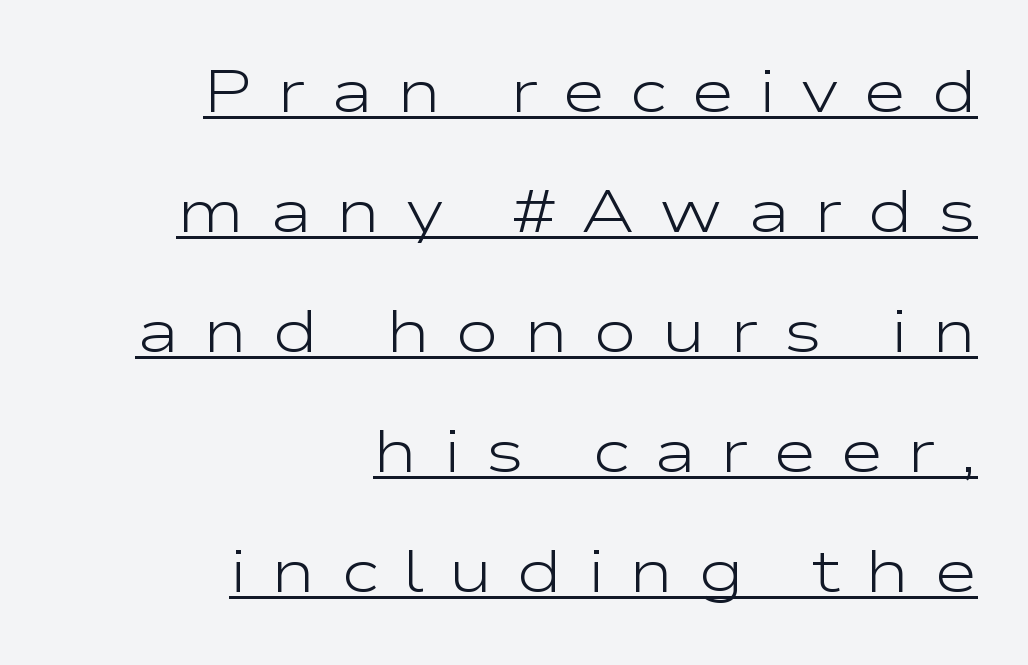
The image shows 60 px light, wide sans-serif type, upright; set right-aligned, loose line spacing (2.0x), unusually wide letter spacing (+0.4 em), underlined; low stroke contrast and a medium x-height.
